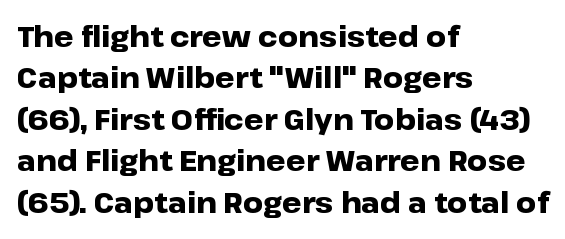
{"serif": "no", "italic": "no", "bold": "yes", "weight": "heavy", "width": "wide", "stroke_contrast": "low", "x_height": "medium", "monospaced": "no", "underline": "no", "align": "left", "line_spacing": "normal", "line_spacing_ratio": 1.48, "letter_spacing": "normal", "letter_spacing_em": 0.0, "glyph_px": 28}
